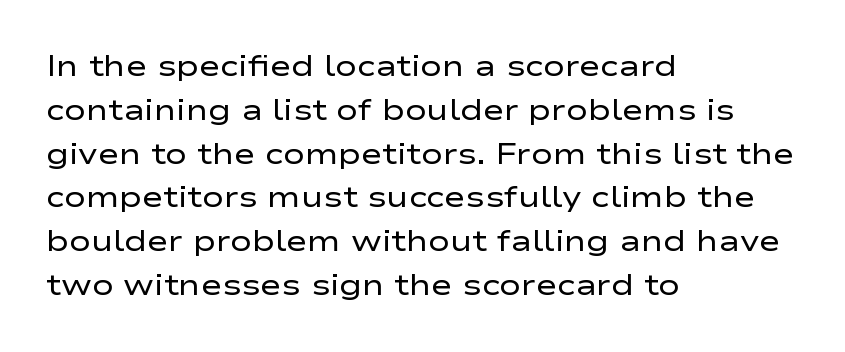
{"serif": "no", "italic": "no", "bold": "no", "weight": "regular", "width": "wide", "stroke_contrast": "low", "x_height": "medium", "monospaced": "no", "underline": "no", "align": "left", "line_spacing": "normal", "line_spacing_ratio": 1.51, "letter_spacing": "normal", "letter_spacing_em": 0.0, "glyph_px": 29}
